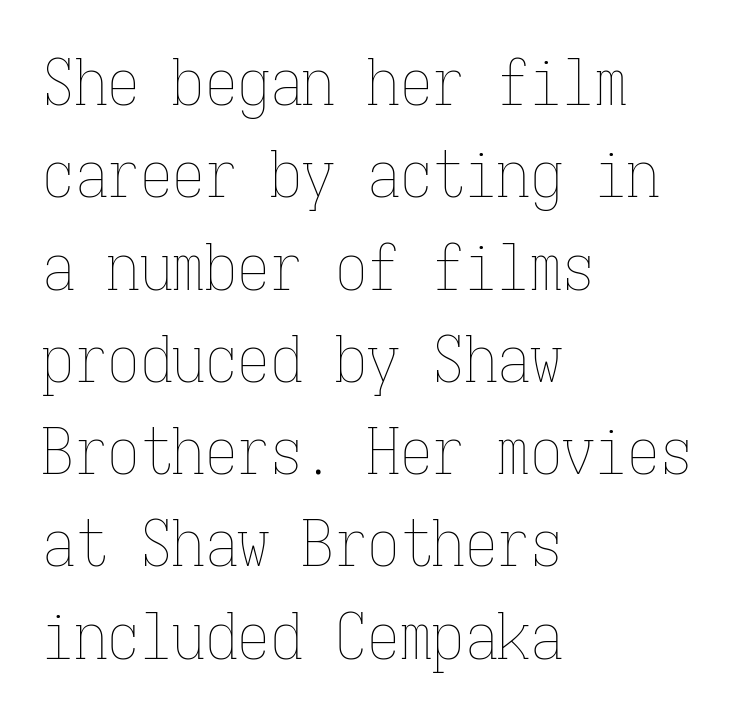
The image shows 65 px thin, condensed type, upright, monospaced; set left-aligned, normal line spacing (1.42x), normal letter spacing, not underlined; low stroke contrast and a medium x-height.
